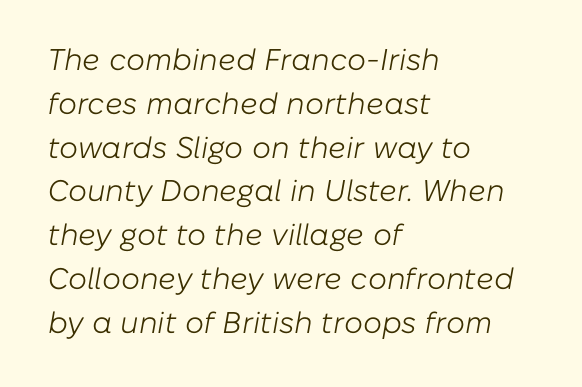
{"italic": "yes", "lean": "right", "slant_degrees": 10, "bold": "no", "weight": "light", "width": "normal", "stroke_contrast": "low", "x_height": "medium", "monospaced": "no", "underline": "no", "align": "left", "line_spacing": "normal", "line_spacing_ratio": 1.46, "letter_spacing": "normal", "letter_spacing_em": 0.0, "glyph_px": 30}
